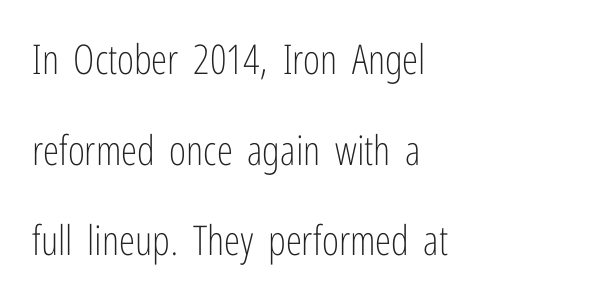
Designer's note — italics off, roman on. Lines of text with bare space underneath. Varying glyph widths throughout — classic text-font behaviour. The letterforms sit shoulder to shoulder at normal distance.
